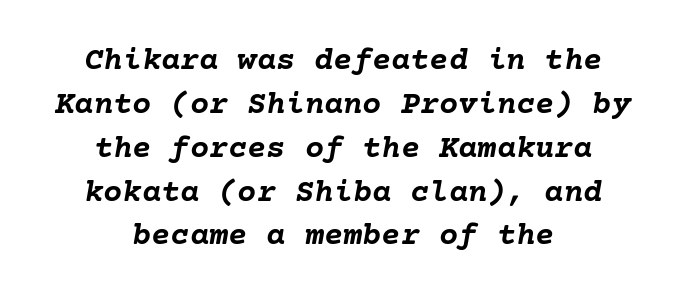
{"italic": "yes", "lean": "right", "slant_degrees": 10, "bold": "yes", "weight": "semibold", "width": "normal", "stroke_contrast": "low", "x_height": "medium", "underline": "no", "align": "center", "line_spacing": "normal", "line_spacing_ratio": 1.37, "letter_spacing": "normal", "letter_spacing_em": 0.0, "glyph_px": 32}
